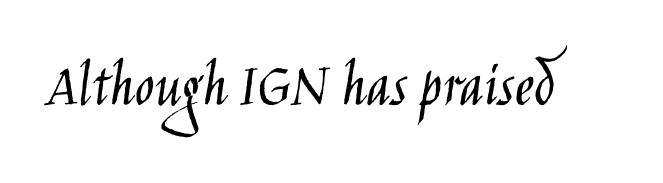
{"serif": "no", "bold": "no", "weight": "light", "width": "condensed", "stroke_contrast": "low", "x_height": "large", "monospaced": "no", "underline": "no", "letter_spacing": "normal", "letter_spacing_em": 0.0, "glyph_px": 65}
